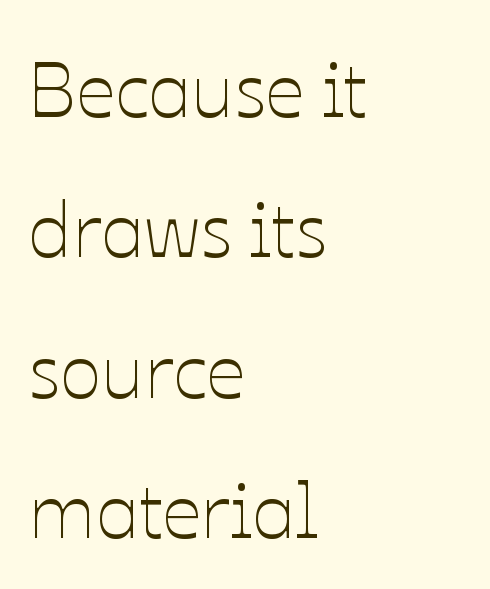
Anything drawn beneath the words? Only blank space. The axis of the letterforms is exactly vertical. The rendering uses natural spacing where letterforms have individual widths. The ragged edge is on the right, which tells us the setting is flush left.
